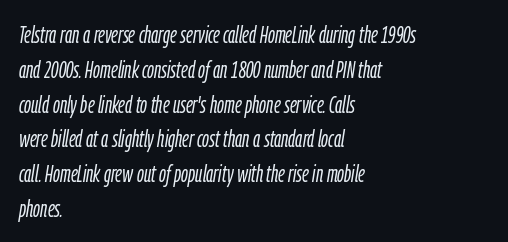
Q: Is the text bold? A: No.
Q: Is the text italic (slanted)? A: Yes, it leans right by about 9 degrees.
Q: Is the text underlined? A: No.
Q: How is the paragraph aligned? A: Left-aligned.
Q: Is the spacing between letters normal or unusually wide? A: Normal.
Q: Is the spacing between lines tight, normal or loose? A: Normal.
